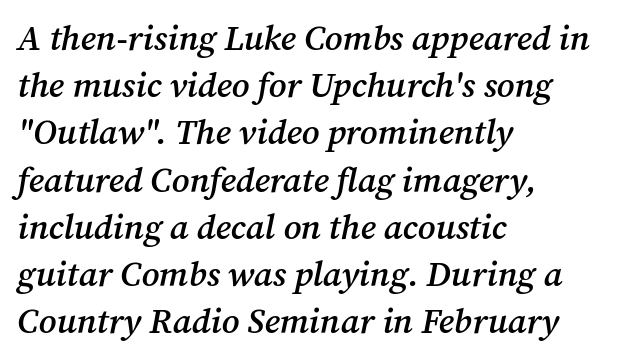
{"serif": "yes", "italic": "yes", "lean": "right", "slant_degrees": 12, "bold": "semi", "weight": "semibold", "width": "normal", "stroke_contrast": "medium", "x_height": "medium", "monospaced": "no", "underline": "no", "align": "left", "line_spacing": "normal", "line_spacing_ratio": 1.35, "letter_spacing": "normal", "letter_spacing_em": 0.0, "glyph_px": 35}
